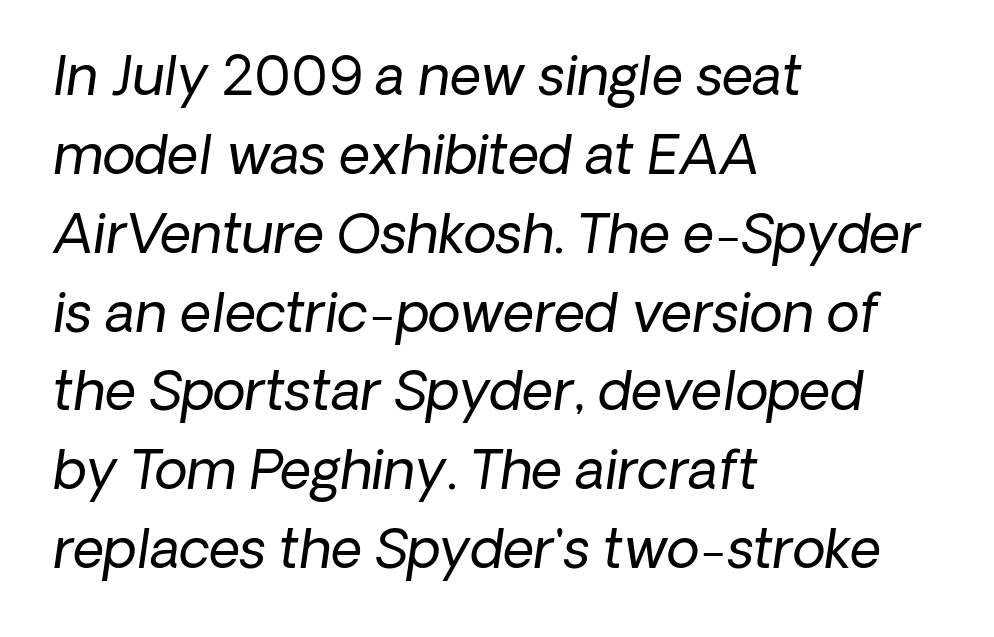
There's an unmistakable incline to the writing here. This reads as an unemphasized weight, regular at the heaviest. Does the copy run flush right? No — it runs flush left. A bare baseline throughout the passage. A normal amount of white space separates one row of letters from the next. This rendering leaves character spacing at its baseline value.
